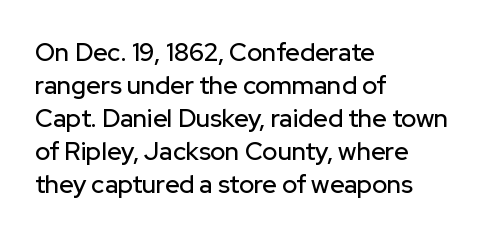
The image shows 25 px text type, upright; set left-aligned, normal line spacing (1.32x), normal letter spacing, not underlined.
